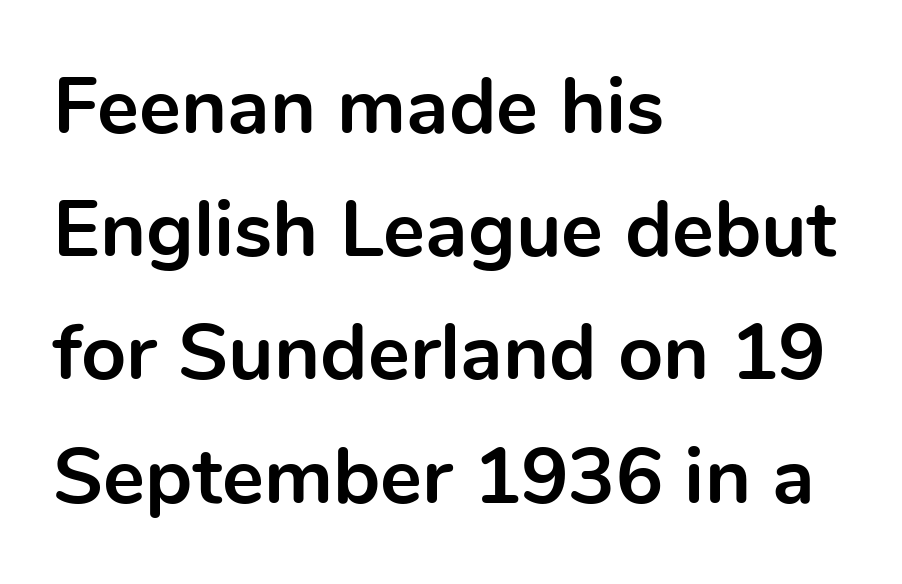
The image shows 79 px bold sans-serif type, upright; set left-aligned, normal line spacing (1.56x), normal letter spacing, not underlined; a medium x-height.
